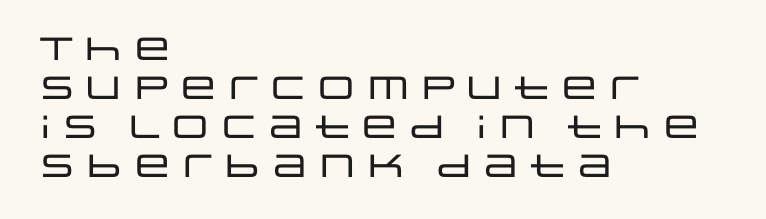
The passage shown is not underscored anywhere. The horizontal fit of the characters is conventional and even. The face used here is proportionally spaced, like ordinary book or web type. Note: no serifs on the glyphs.
